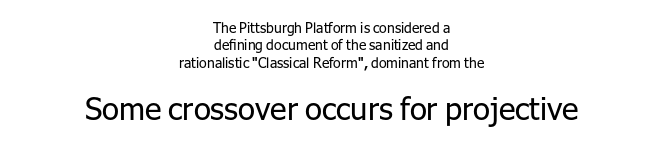
Q: Is the text bold? A: No.
Q: Is the text italic (slanted)? A: No, it is upright.
Q: Is the typeface a serif or a sans-serif typeface? A: Sans-serif.
Q: Is the text underlined? A: No.
Q: How is the paragraph aligned? A: Centered.
Q: Is the spacing between letters normal or unusually wide? A: Normal.
Q: Is the spacing between lines tight, normal or loose? A: Normal.
Q: Which block of text is set in a larger size, the first (top) or the second (bottom)? A: The second (bottom) one.
Q: Width (condensed, normal, or wide)? A: Normal.
Q: Stroke contrast? A: Low.
Q: x-height? A: Medium.
Q: Monospaced? A: No.
